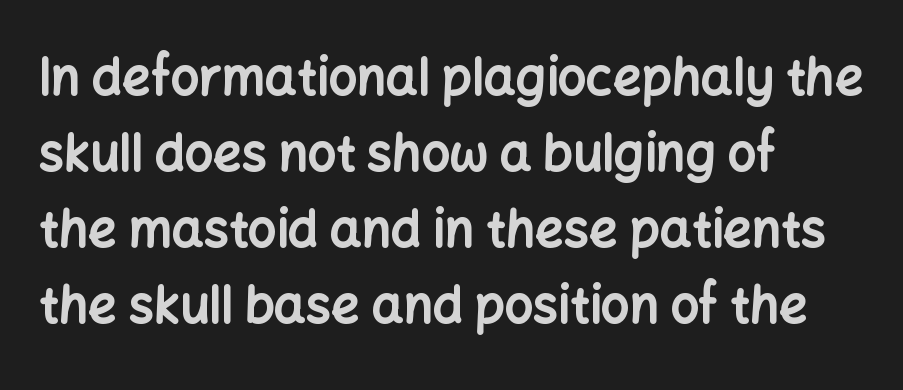
The image shows 50 px bold sans-serif type, upright; set left-aligned, normal line spacing (1.52x), normal letter spacing, not underlined; low stroke contrast and a medium x-height.
